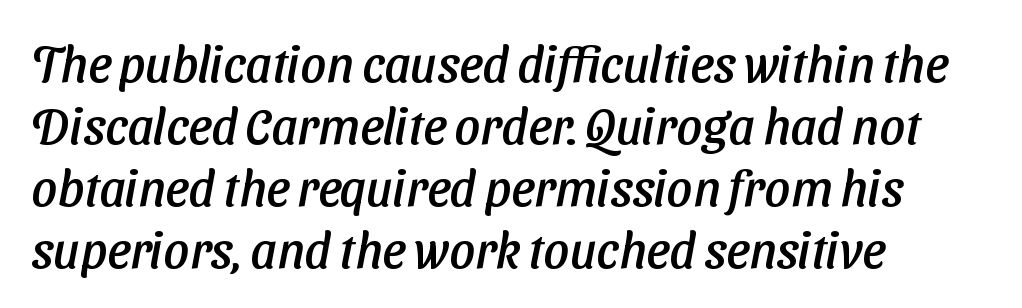
The image shows 50 px sans-serif type; set left-aligned, line spacing 1.24x, normal letter spacing, not underlined; low stroke contrast and a medium x-height.
